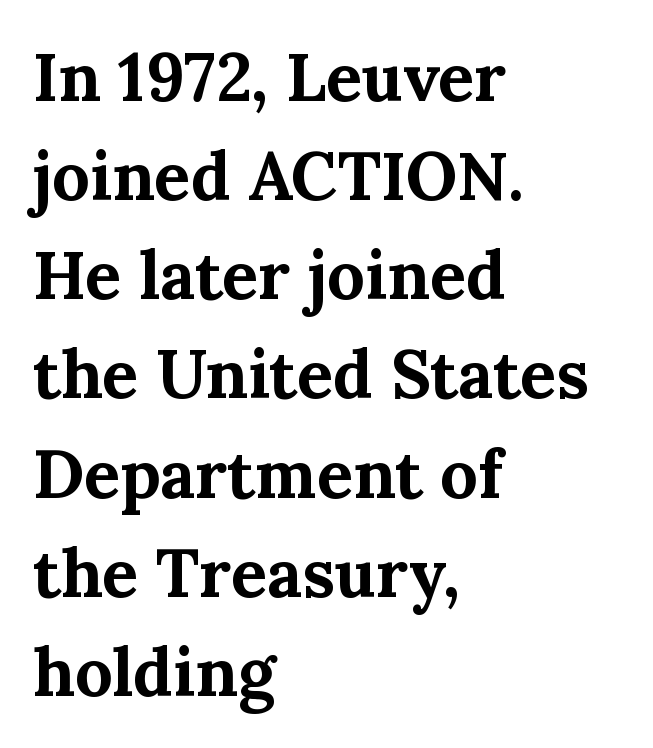
Default kerning and tracking; the words read as compact shapes. Is this a fixed-width face? No — the glyphs have proportional, varying widths. Reading down the block, your eye returns to a fixed left position each line. Serifs: yes, visible at the terminals of the letterforms.
